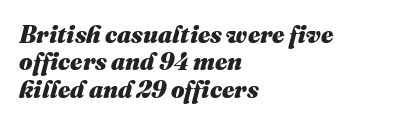
{"italic": "yes", "lean": "right", "slant_degrees": 16, "bold": "yes", "underline": "no", "align": "left", "line_spacing": "tight", "line_spacing_ratio": 1.14, "letter_spacing": "normal", "letter_spacing_em": 0.0, "glyph_px": 24}
